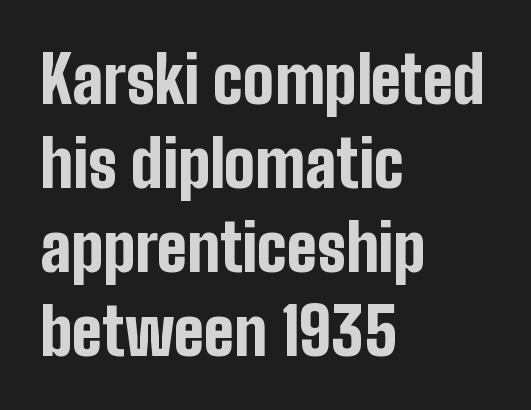
Unmarked baselines from the first word to the last. Font category for this specimen: sans-serif. The lines in this sample share a left origin and differ only in where they stop. The letters are bold, with thick, heavy strokes. The line texture is even and compact thanks to regular tracking. Tall strokes in this sample are plumb rather than angled.
